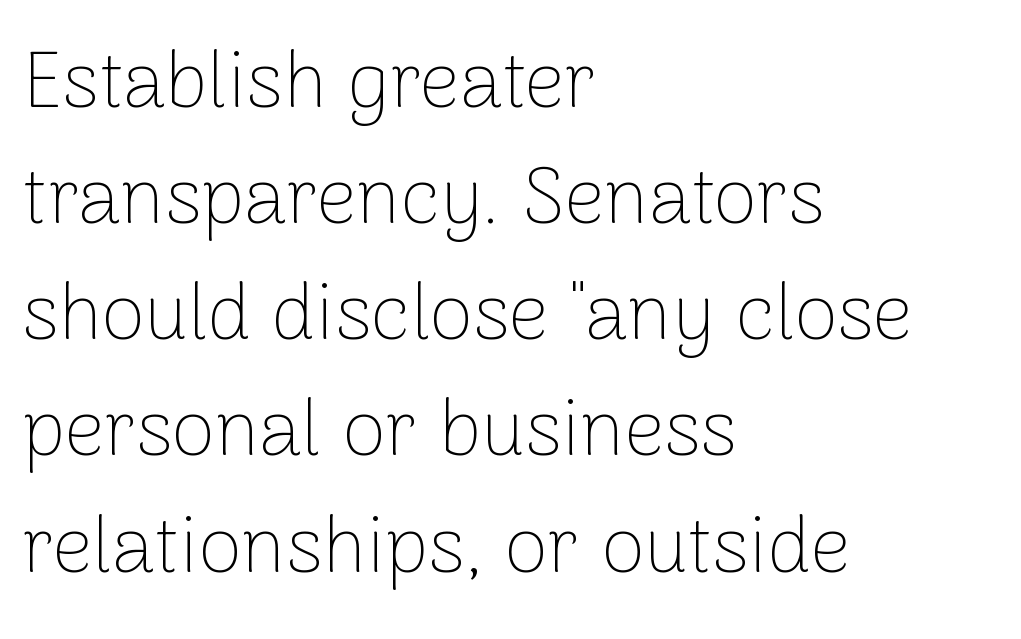
How are the letters spaced? Ordinarily, with no added tracking. Think of a printed novel: that variable character pitch is what you see here. Vertical strokes here are truly vertical. One-word summary of the alignment: left. Heaviness? Minimal to ordinary, like unemphasized prose. The glyphs are unaccompanied by any horizontal stroke below them.
